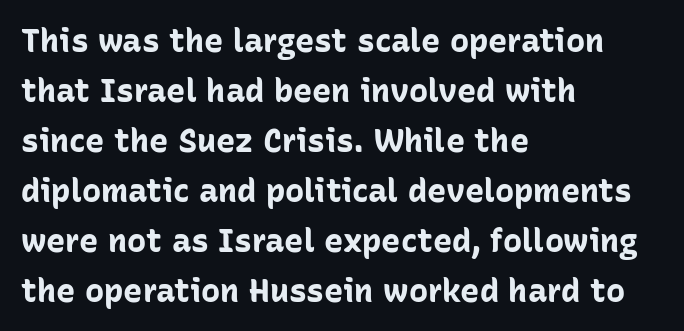
The image shows 32 px bold sans-serif type, upright; set left-aligned, normal line spacing (1.56x), normal letter spacing, not underlined; low stroke contrast and a medium x-height.
